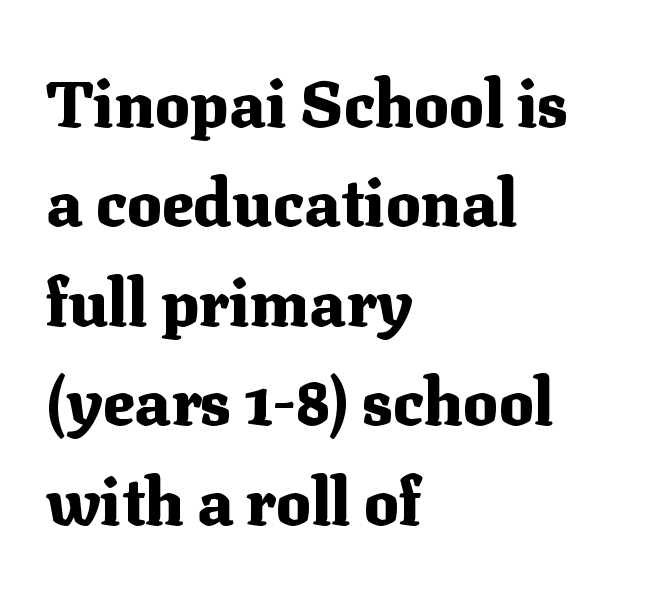
{"serif": "yes", "italic": "no", "bold": "yes", "weight": "heavy", "width": "normal", "stroke_contrast": "medium", "x_height": "medium", "monospaced": "no", "underline": "no", "align": "left", "line_spacing": "normal", "line_spacing_ratio": 1.53, "letter_spacing": "normal", "letter_spacing_em": 0.0, "glyph_px": 65}
